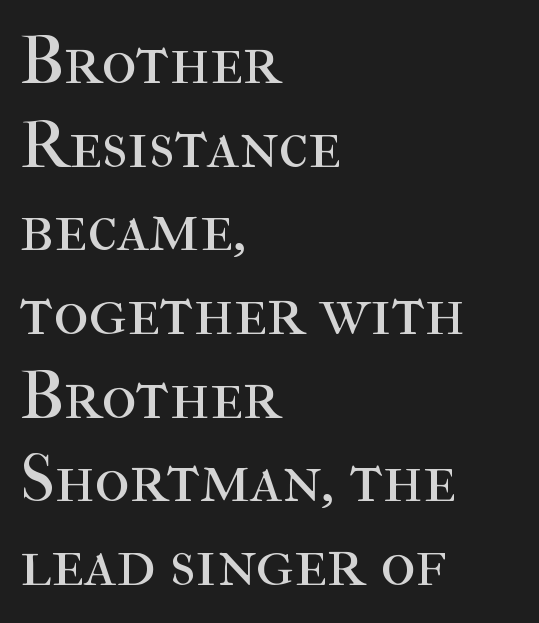
Q: Is the text bold? A: No.
Q: Is the text italic (slanted)? A: No, it is upright.
Q: Is the typeface a serif or a sans-serif typeface? A: Serif.
Q: Is the text underlined? A: No.
Q: How is the paragraph aligned? A: Left-aligned.
Q: Is the spacing between letters normal or unusually wide? A: Normal.
Q: Width (condensed, normal, or wide)? A: Normal.
Q: Stroke contrast? A: High.
Q: x-height? A: Medium.
Q: Monospaced? A: No.
